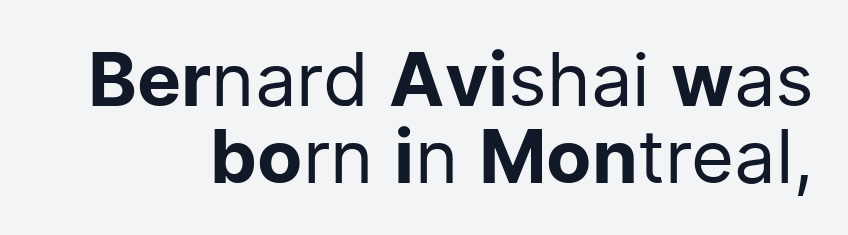
The image shows 74 px regular-weight sans-serif type, upright; set tight line spacing (1.04x), normal letter spacing, not underlined; low stroke contrast and a medium x-height.
